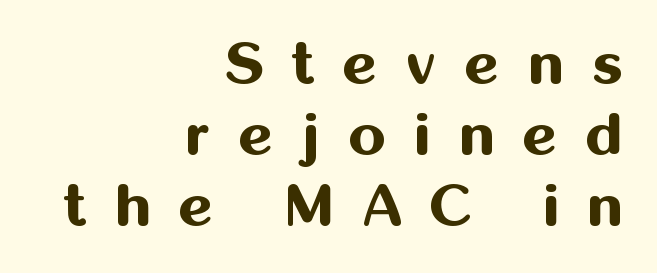
{"serif": "no", "italic": "no", "bold": "yes", "weight": "bold", "width": "normal", "stroke_contrast": "medium", "x_height": "medium", "monospaced": "no", "underline": "no", "align": "right", "line_spacing_ratio": 1.2, "letter_spacing": "wide", "letter_spacing_em": 0.49, "glyph_px": 59}
